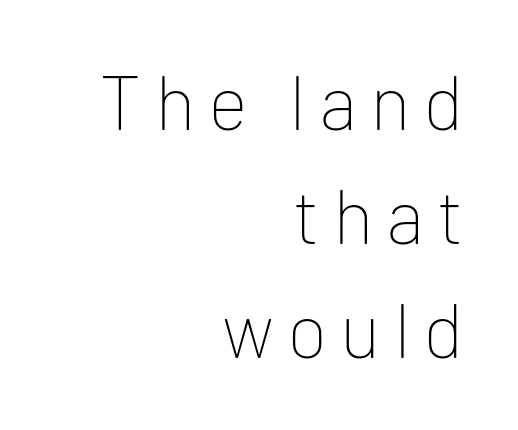
The image shows 76 px thin sans-serif type, upright; set right-aligned, normal line spacing (1.5x), not underlined; low stroke contrast and a medium x-height.
